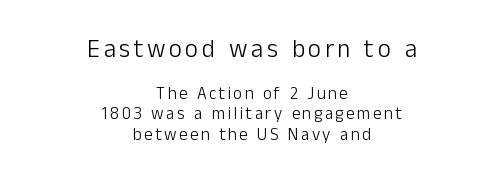
Q: Is the text bold? A: No.
Q: Is the text italic (slanted)? A: No, it is upright.
Q: Is the text underlined? A: No.
Q: How is the paragraph aligned? A: Centered.
Q: Which block of text is set in a larger size, the first (top) or the second (bottom)? A: The first (top) one.
